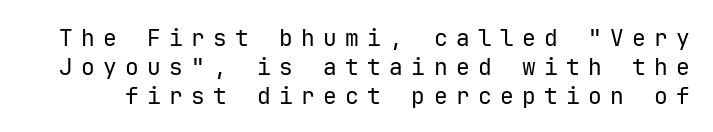
{"italic": "no", "bold": "no", "underline": "no", "line_spacing": "normal", "line_spacing_ratio": 1.26, "letter_spacing": "wide", "letter_spacing_em": 0.36, "glyph_px": 23}
